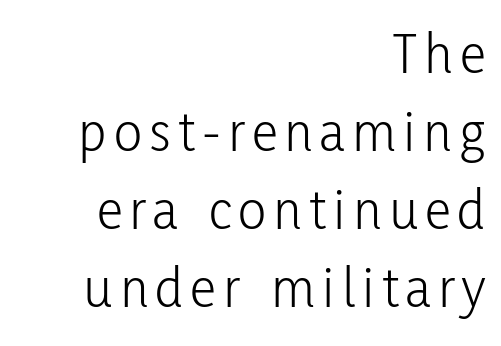
{"serif": "no", "italic": "no", "bold": "no", "weight": "light", "width": "condensed", "stroke_contrast": "low", "x_height": "medium", "monospaced": "no", "underline": "no", "align": "right", "line_spacing": "normal", "line_spacing_ratio": 1.32, "glyph_px": 59}
